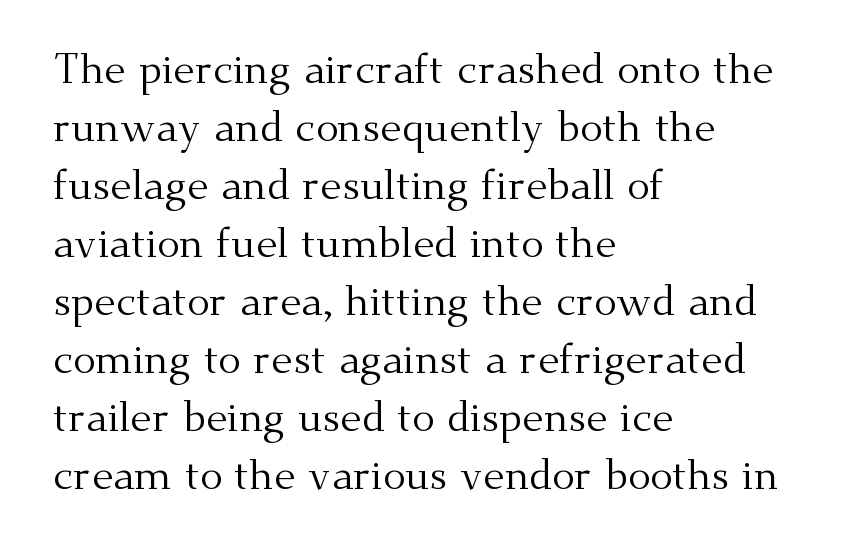
Q: Is the text bold? A: No.
Q: Is the text italic (slanted)? A: No, it is upright.
Q: Is the typeface a serif or a sans-serif typeface? A: Serif.
Q: Is the text underlined? A: No.
Q: How is the paragraph aligned? A: Left-aligned.
Q: Is the spacing between letters normal or unusually wide? A: Normal.
Q: Is the spacing between lines tight, normal or loose? A: Normal.
Q: Width (condensed, normal, or wide)? A: Normal.
Q: Stroke contrast? A: Medium.
Q: x-height? A: Small.
Q: Monospaced? A: No.
